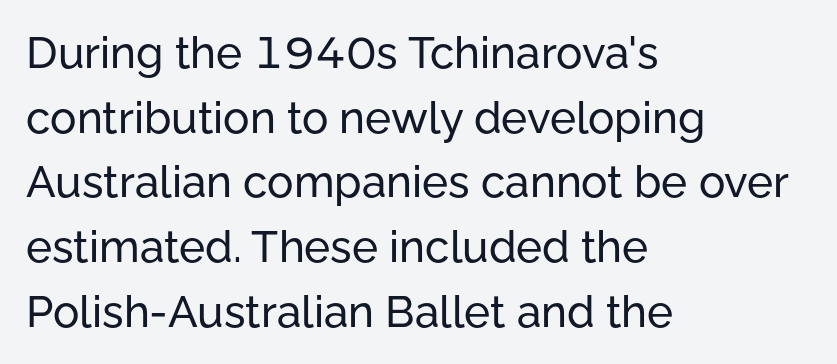
{"serif": "no", "italic": "no", "width": "normal", "stroke_contrast": "low", "x_height": "medium", "monospaced": "no", "underline": "no", "align": "left", "line_spacing": "normal", "line_spacing_ratio": 1.47, "letter_spacing": "normal", "letter_spacing_em": 0.0, "glyph_px": 44}
